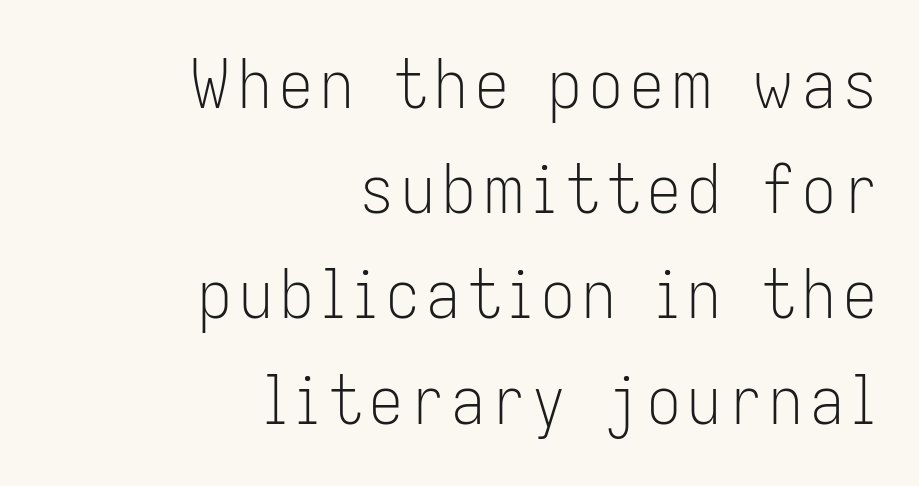
Check where the strokes stop: nothing finishes them off — pure sans. Every row of glyphs terminates at an identical x-position on the right. It's the straight-up-and-down kind of type. The rendering uses natural spacing where letterforms have individual widths. The rows are spaced the way most documents space them. Nothing heavy about these letters — not bold at all.
